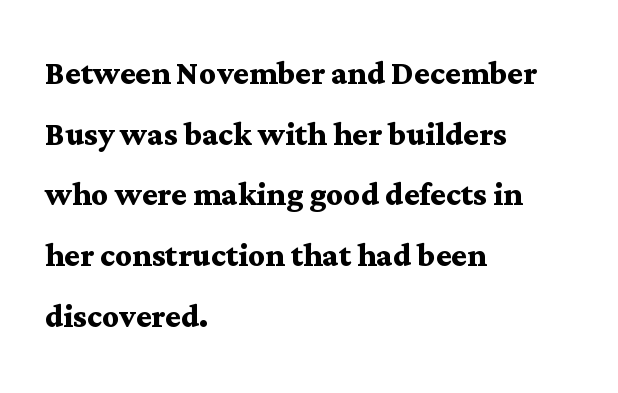
Honestly, there is no underline to notice here at all. The passage is arranged the way most books set body copy — flush left. Standard letterfit; no display-style spreading of the glyphs. This block has exactly the height ordinary leading produces.
